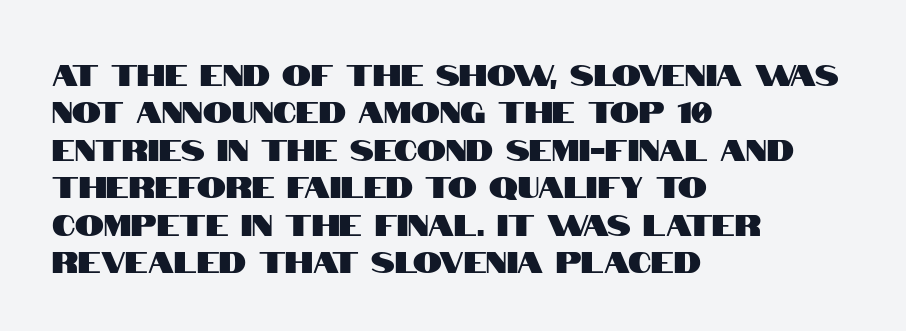
{"serif": "no", "italic": "no", "width": "condensed", "stroke_contrast": "high", "x_height": "large", "monospaced": "no", "underline": "no", "align": "left", "line_spacing": "normal", "line_spacing_ratio": 1.29, "letter_spacing": "normal", "letter_spacing_em": 0.0, "glyph_px": 29}
